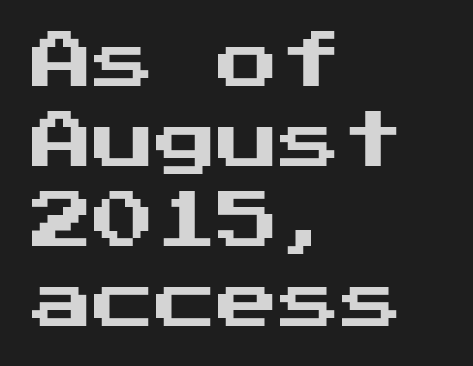
One-word summary of the alignment: left. Vertical strokes here are truly vertical. The face used here is a sans, in the tradition of grotesques and geometrics. A clean baseline with only descenders dipping below it. This sample keeps an unexceptional amount of space between lines. Look at the tracking — it's just the regular setting, nothing added.
